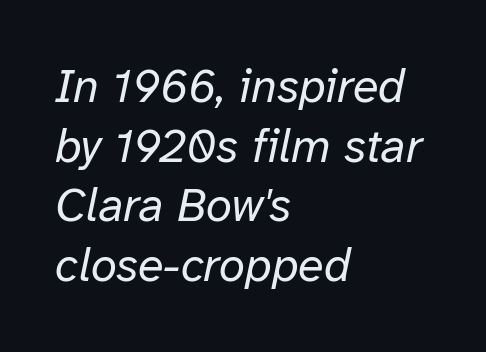
Q: Is the text bold? A: No.
Q: Is the text italic (slanted)? A: Yes, it leans right by about 12 degrees.
Q: Is the text underlined? A: No.
Q: How is the paragraph aligned? A: Left-aligned.
Q: Is the spacing between letters normal or unusually wide? A: Normal.
Q: Is the spacing between lines tight, normal or loose? A: Normal.
Q: Width (condensed, normal, or wide)? A: Normal.
Q: Stroke contrast? A: Low.
Q: x-height? A: Medium.
Q: Monospaced? A: No.
